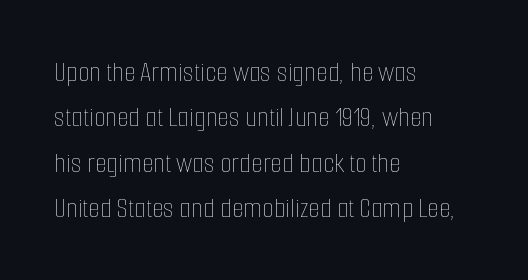
The type is set solid horizontally, with unmodified tracking. The lines in this sample share a left origin and differ only in where they stop. Ordinary non-slanted type is in use. Lines of text with bare space underneath. On a weight scale, this lands at 450 or below.
